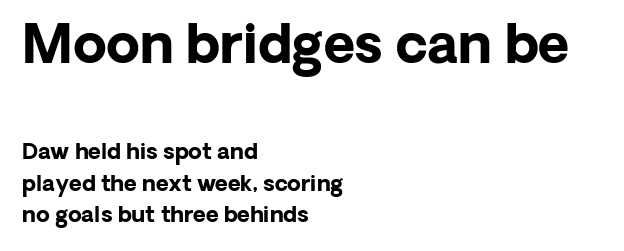
The image shows 54 px bold sans-serif type, upright; set left-aligned, normal line spacing (1.43x), normal letter spacing, not underlined; the first (top) block is 2.45x larger; low stroke contrast and a medium x-height.
